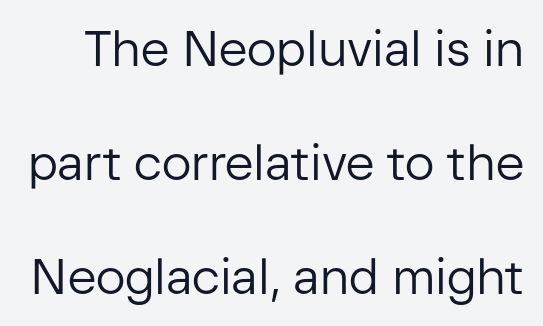
Q: Is the text bold? A: No.
Q: Is the text italic (slanted)? A: No, it is upright.
Q: Is the typeface a serif or a sans-serif typeface? A: Sans-serif.
Q: Is the text underlined? A: No.
Q: Is the spacing between letters normal or unusually wide? A: Normal.
Q: Is the spacing between lines tight, normal or loose? A: Loose.
Q: Width (condensed, normal, or wide)? A: Normal.
Q: Stroke contrast? A: Low.
Q: x-height? A: Medium.
Q: Monospaced? A: No.
